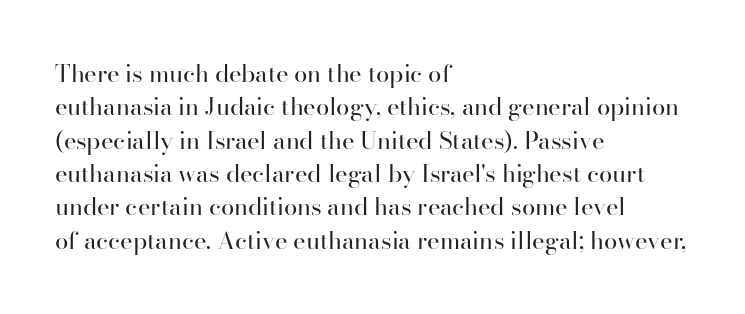
The letterforms sit at book weight or below. Posture: straight, roman, zero tilt. Tracking value appears to be zero — textbook default spacing. The passage shown stacks its lines at a standard gap. Is the block centered? No — it sits flush against the left margin. The foot of each line stays bare and open.
